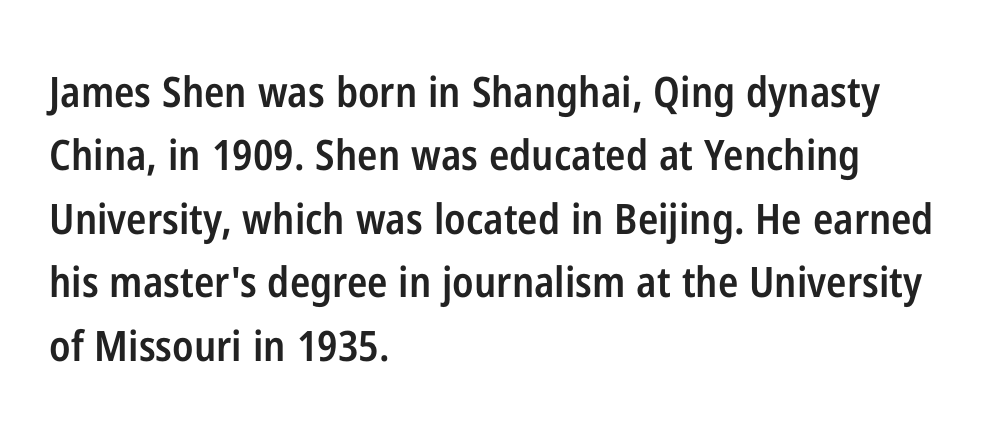
Q: Is the text bold? A: Semi-bold.
Q: Is the text italic (slanted)? A: No, it is upright.
Q: Is the typeface a serif or a sans-serif typeface? A: Sans-serif.
Q: Is the text underlined? A: No.
Q: How is the paragraph aligned? A: Left-aligned.
Q: Is the spacing between letters normal or unusually wide? A: Normal.
Q: Is the spacing between lines tight, normal or loose? A: Normal.
Q: Width (condensed, normal, or wide)? A: Condensed.
Q: Stroke contrast? A: Low.
Q: x-height? A: Medium.
Q: Monospaced? A: No.
